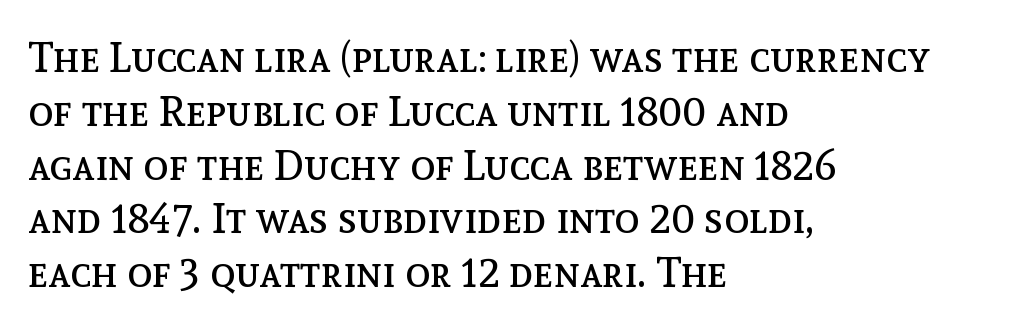
The image shows 42 px regular-weight type, upright; set left-aligned, normal line spacing (1.28x), normal letter spacing, not underlined; a medium x-height.
